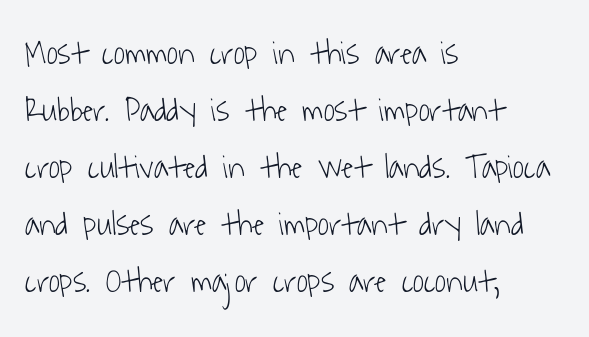
{"serif": "no", "bold": "no", "weight": "light", "width": "condensed", "stroke_contrast": "low", "x_height": "medium", "monospaced": "no", "underline": "no", "align": "left", "line_spacing": "normal", "line_spacing_ratio": 1.68, "letter_spacing": "normal", "letter_spacing_em": 0.0, "glyph_px": 34}
